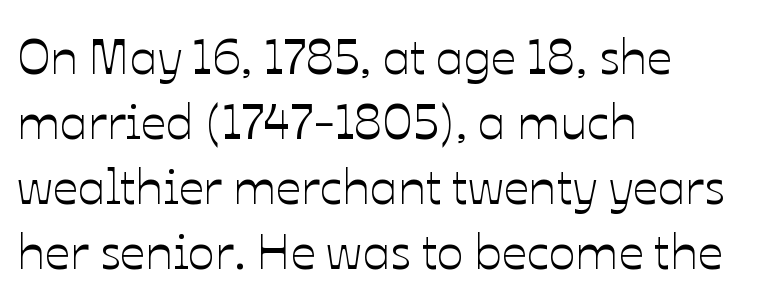
{"italic": "no", "width": "normal", "stroke_contrast": "low", "x_height": "medium", "monospaced": "no", "underline": "no", "align": "left", "line_spacing": "normal", "line_spacing_ratio": 1.3, "letter_spacing": "normal", "letter_spacing_em": 0.0, "glyph_px": 50}
